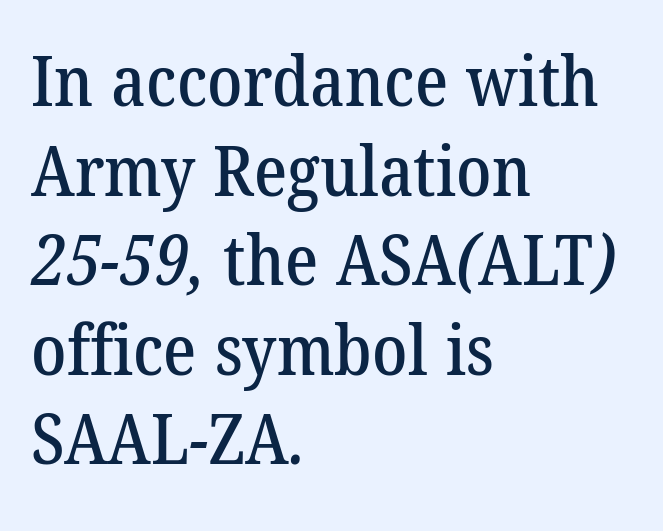
Words appear dense and cohesive because spacing is normal. The glyphs in this specimen are seriffed. The paragraph has a hard left edge and a soft right edge. Letters rest on an invisible, unmarked baseline. Successive baselines arrive at the customary interval.
